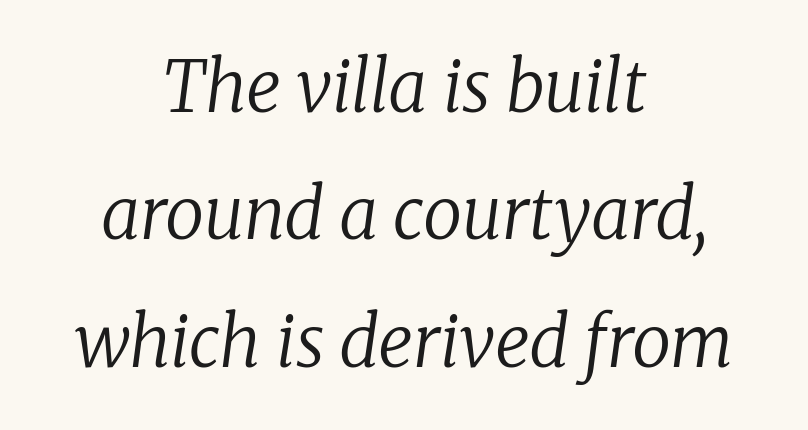
Q: Is the text bold? A: No.
Q: Is the text italic (slanted)? A: Yes, it leans right by about 8 degrees.
Q: Is the typeface a serif or a sans-serif typeface? A: Serif.
Q: Is the text underlined? A: No.
Q: How is the paragraph aligned? A: Centered.
Q: Is the spacing between letters normal or unusually wide? A: Normal.
Q: Width (condensed, normal, or wide)? A: Normal.
Q: Stroke contrast? A: Low.
Q: x-height? A: Medium.
Q: Monospaced? A: No.
